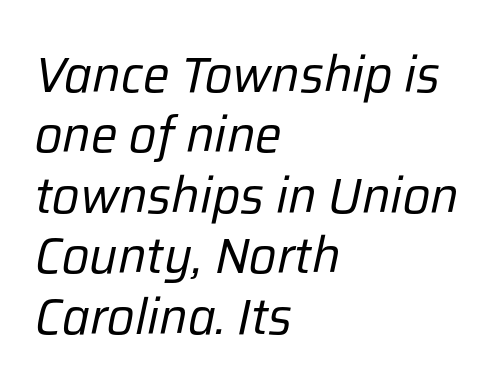
{"italic": "yes", "lean": "right", "slant_degrees": 12, "bold": "no", "weight": "regular", "width": "normal", "stroke_contrast": "low", "x_height": "medium", "monospaced": "no", "underline": "no", "align": "left", "line_spacing_ratio": 1.21, "letter_spacing": "normal", "letter_spacing_em": 0.0, "glyph_px": 50}
